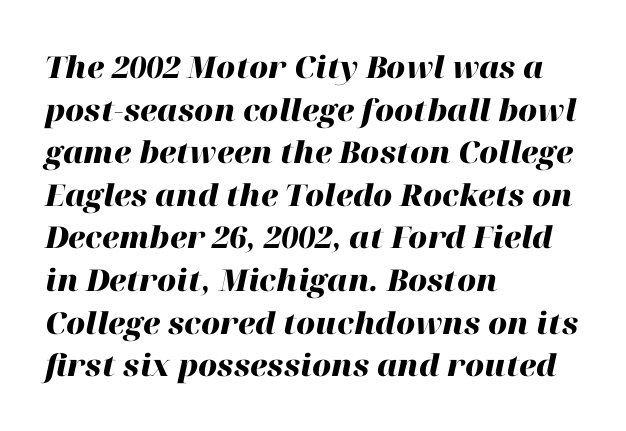
The paragraph has a hard left edge and a soft right edge. Interline gaps are of average width in this sample. Is the letter spacing exaggerated? No — it looks like the ordinary default. Type without underlining. Set as a true bold cut, around the 700 mark. The face used here is proportionally spaced, like ordinary book or web type.
